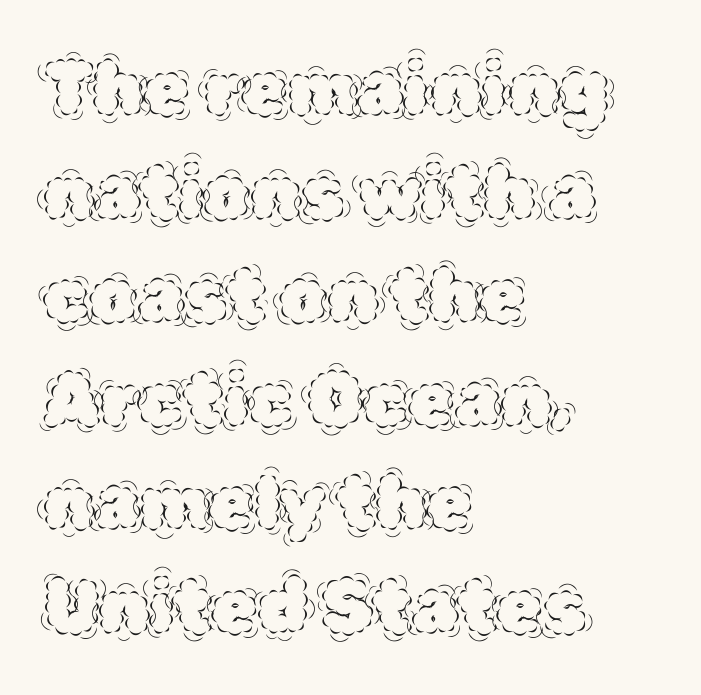
Q: Is the text bold? A: No.
Q: Is the text italic (slanted)? A: No, it is upright.
Q: Is the text underlined? A: No.
Q: How is the paragraph aligned? A: Left-aligned.
Q: Is the spacing between letters normal or unusually wide? A: Normal.
Q: Is the spacing between lines tight, normal or loose? A: Normal.
Q: Width (condensed, normal, or wide)? A: Normal.
Q: x-height? A: Large.
Q: Monospaced? A: No.
